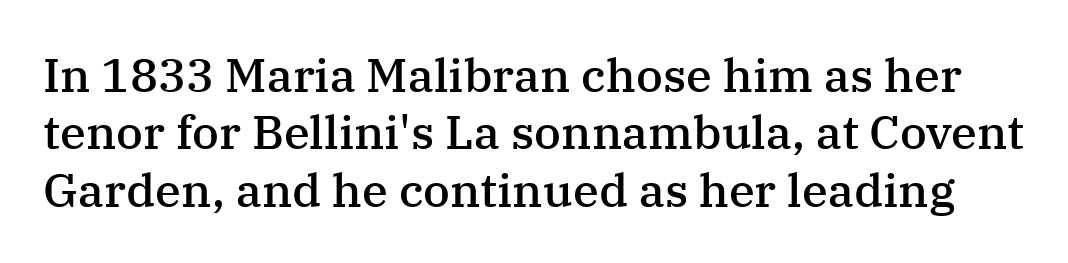
The image shows 47 px semibold serif type, upright; set line spacing 1.22x, normal letter spacing, not underlined; medium stroke contrast and a medium x-height.
